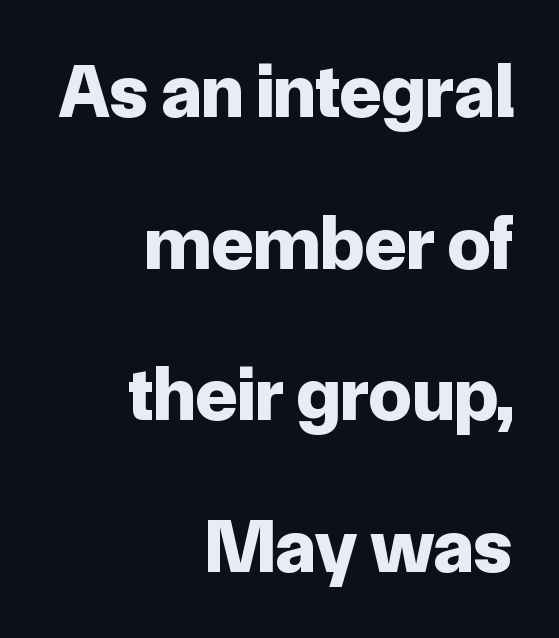
Q: Is the text bold? A: Yes.
Q: Is the text italic (slanted)? A: No, it is upright.
Q: Is the typeface a serif or a sans-serif typeface? A: Sans-serif.
Q: Is the text underlined? A: No.
Q: How is the paragraph aligned? A: Right-aligned.
Q: Is the spacing between letters normal or unusually wide? A: Normal.
Q: Is the spacing between lines tight, normal or loose? A: Loose.
Q: Width (condensed, normal, or wide)? A: Normal.
Q: Stroke contrast? A: Low.
Q: x-height? A: Medium.
Q: Monospaced? A: No.
